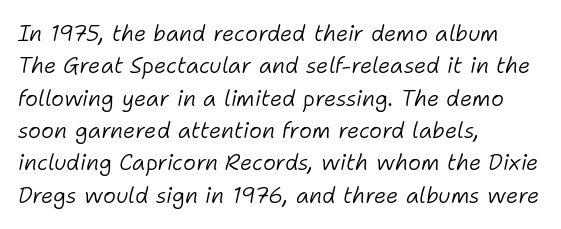
The image shows 22 px text type, italic (leaning right); set left-aligned, normal line spacing (1.47x), normal letter spacing, not underlined.
